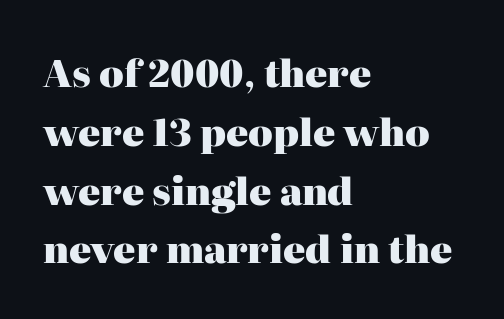
{"serif": "yes", "italic": "no", "bold": "yes", "weight": "heavy", "width": "normal", "stroke_contrast": "high", "x_height": "medium", "monospaced": "no", "underline": "no", "align": "left", "line_spacing": "normal", "line_spacing_ratio": 1.59, "letter_spacing": "normal", "letter_spacing_em": 0.0, "glyph_px": 37}
